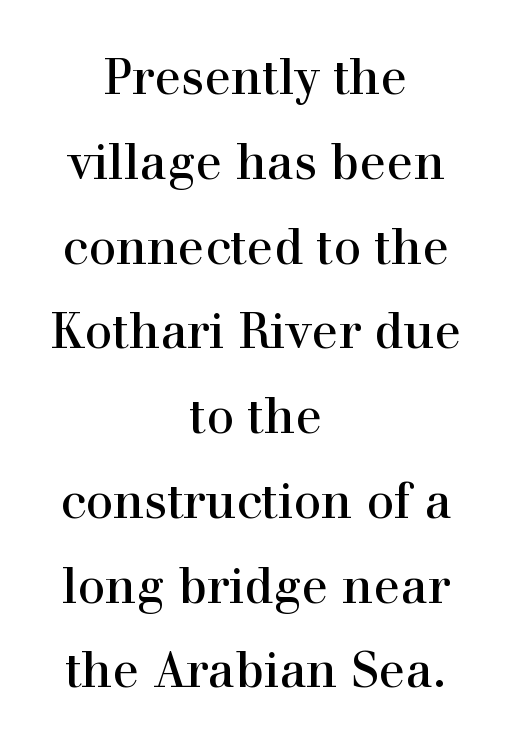
{"serif": "yes", "italic": "no", "width": "normal", "x_height": "medium", "monospaced": "no", "underline": "no", "align": "center", "line_spacing_ratio": 1.73, "letter_spacing": "normal", "letter_spacing_em": 0.0, "glyph_px": 49}
